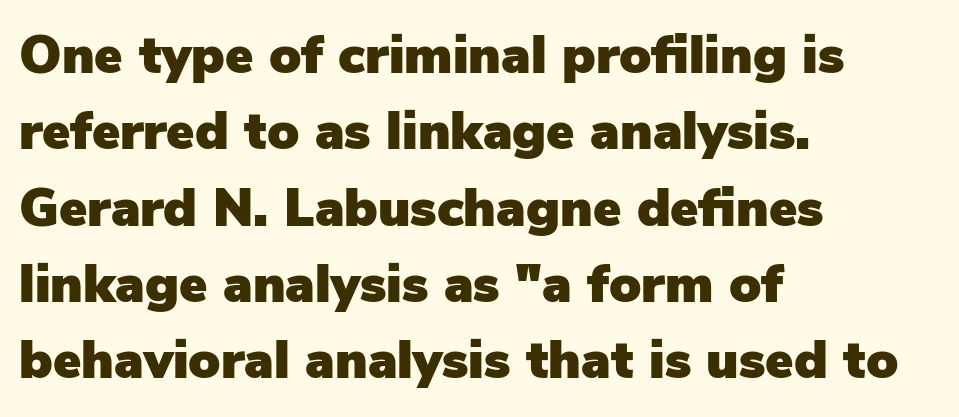
Does the leading feel generous? No, just average. Plain, unruled lines of type. The lettering holds an erect, upright posture throughout. A typesetter would call this proportional, since set widths differ per character. Each word holds together tightly as a unit, with standard inter-letter gaps.
